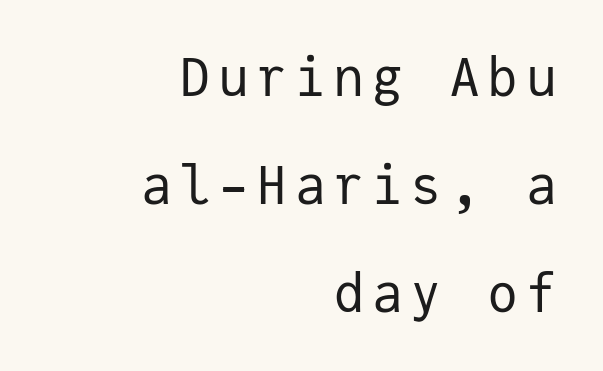
{"serif": "no", "italic": "no", "bold": "no", "weight": "regular", "width": "normal", "stroke_contrast": "low", "x_height": "medium", "monospaced": "yes", "underline": "no", "align": "right", "line_spacing": "loose", "line_spacing_ratio": 2.08, "glyph_px": 52}
